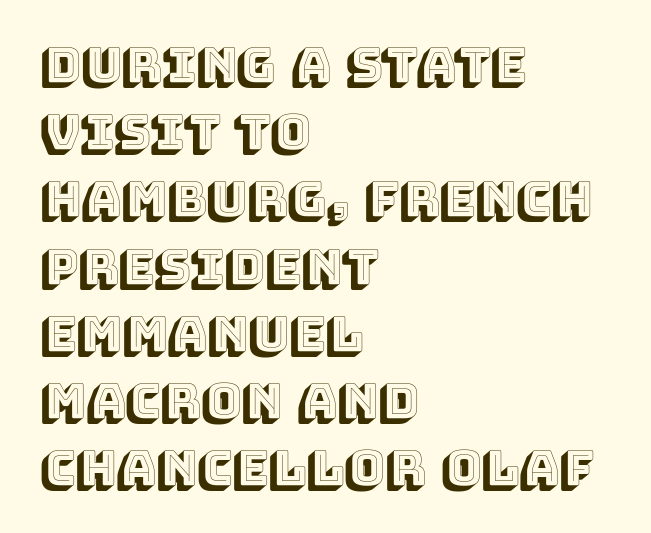
{"italic": "no", "width": "normal", "x_height": "large", "monospaced": "no", "underline": "no", "align": "left", "line_spacing": "normal", "line_spacing_ratio": 1.4, "letter_spacing": "normal", "letter_spacing_em": 0.0, "glyph_px": 48}
